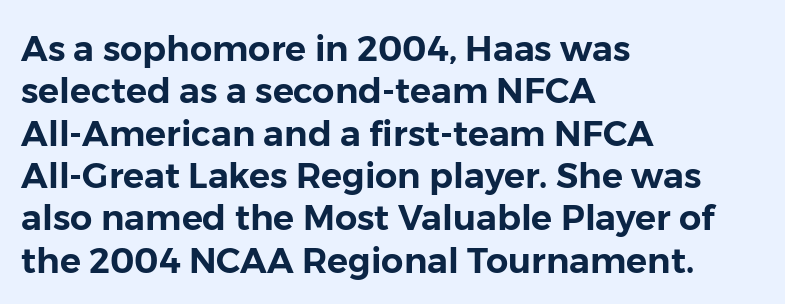
The image shows 35 px sans-serif type, upright; set left-aligned, line spacing 1.21x, normal letter spacing, not underlined; low stroke contrast and a medium x-height.
